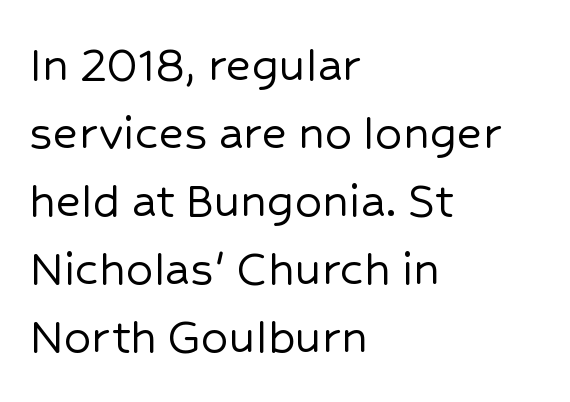
{"serif": "no", "italic": "no", "width": "normal", "stroke_contrast": "low", "x_height": "medium", "monospaced": "no", "underline": "no", "align": "left", "line_spacing": "normal", "line_spacing_ratio": 1.26, "letter_spacing": "normal", "letter_spacing_em": 0.0, "glyph_px": 54}
